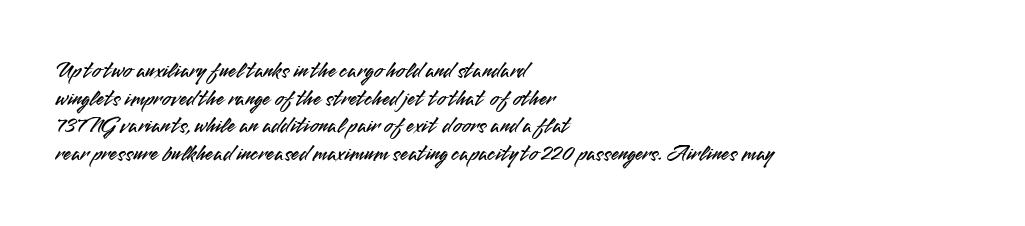
{"underline": "no", "align": "left", "line_spacing_ratio": 1.2, "letter_spacing": "normal", "letter_spacing_em": 0.0, "glyph_px": 23}
